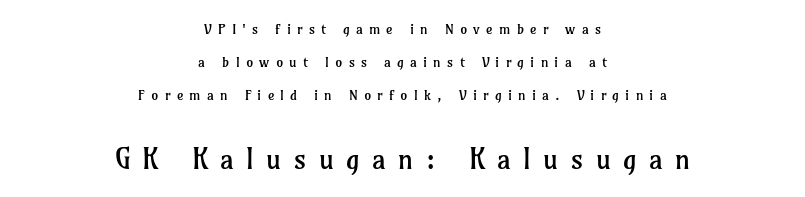
Q: Is the text bold? A: No.
Q: Is the text italic (slanted)? A: No, it is upright.
Q: Is the typeface a serif or a sans-serif typeface? A: Serif.
Q: Is the text underlined? A: No.
Q: How is the paragraph aligned? A: Centered.
Q: Is the spacing between letters normal or unusually wide? A: Unusually wide.
Q: Is the spacing between lines tight, normal or loose? A: Loose.
Q: Which block of text is set in a larger size, the first (top) or the second (bottom)? A: The second (bottom) one.
Q: Width (condensed, normal, or wide)? A: Normal.
Q: Stroke contrast? A: Low.
Q: x-height? A: Medium.
Q: Monospaced? A: No.
